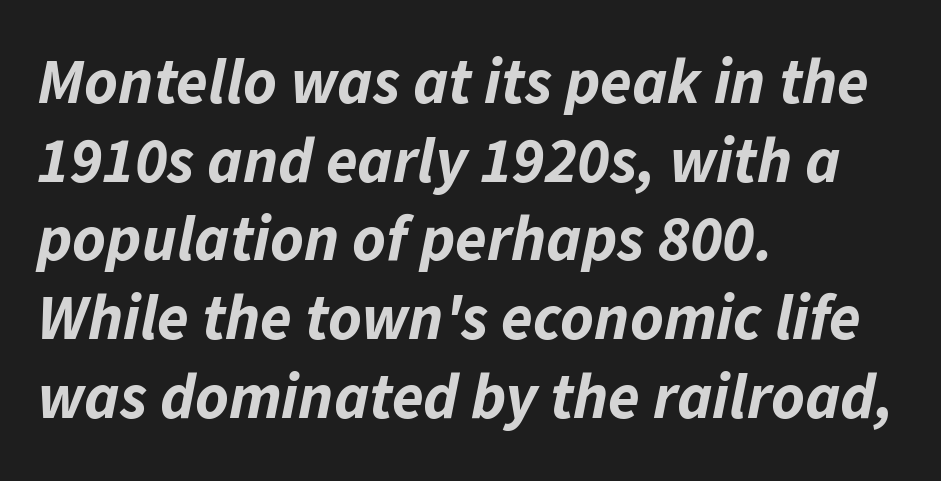
Q: Is the text bold? A: Yes.
Q: Is the text italic (slanted)? A: Yes, it leans right by about 11 degrees.
Q: Is the text underlined? A: No.
Q: How is the paragraph aligned? A: Left-aligned.
Q: Is the spacing between letters normal or unusually wide? A: Normal.
Q: Width (condensed, normal, or wide)? A: Normal.
Q: Stroke contrast? A: Low.
Q: x-height? A: Medium.
Q: Monospaced? A: No.
